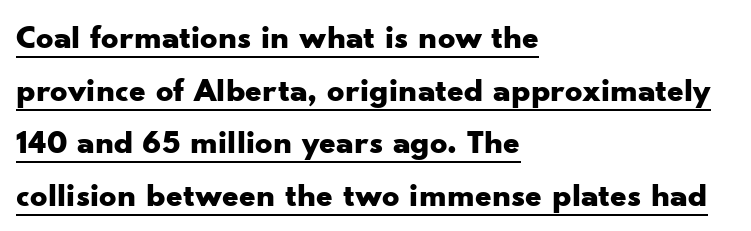
{"serif": "no", "italic": "no", "bold": "yes", "weight": "bold", "width": "wide", "stroke_contrast": "low", "x_height": "small", "monospaced": "no", "underline": "yes", "align": "left", "line_spacing": "normal", "line_spacing_ratio": 1.55, "letter_spacing": "normal", "letter_spacing_em": 0.0, "glyph_px": 34}
